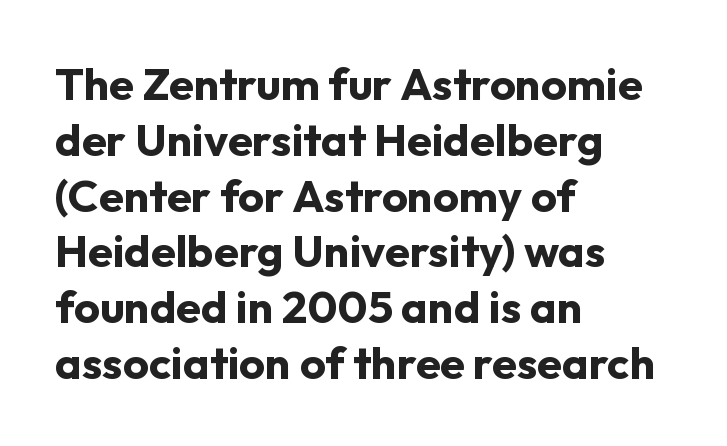
The letters stand straight up with perfectly vertical stems. Looks like regular typesetting: each glyph gets only the width it needs. Nobody drew a line under any word here. Line beginnings align vertically; line endings do not. A dark, heavy texture on the line: the type is bold.
